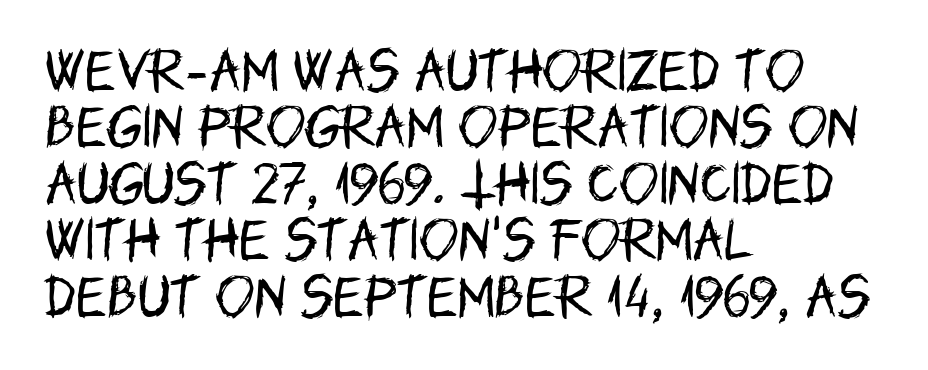
On a weight scale, this lands at 450 or below. If you drew a line through each stem, it would be perfectly vertical. Glyph-to-glyph distance matches everyday printed text. The rag falls on the right side of this text block. Descenders are the only things crossing below the line. These lines are rendered in a variable-pitch font.
